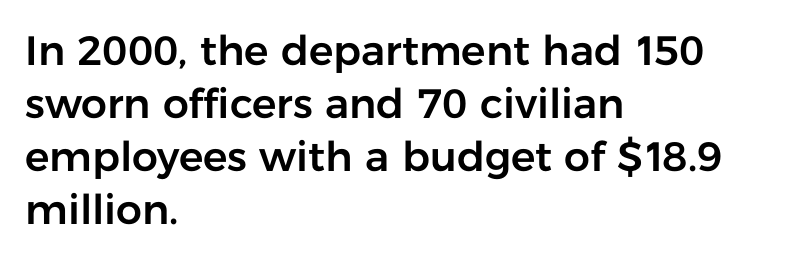
Vertical strokes here are truly vertical. The leading is moderate, giving the passage an even texture. Note the varied advance widths — an 'i' is clearly narrower than an 'm'. Nope, no serifs anywhere on these letters. Observe the ordinary spacing: letters are neighbours, not strangers. These lines stack with their left ends in a neat column.
